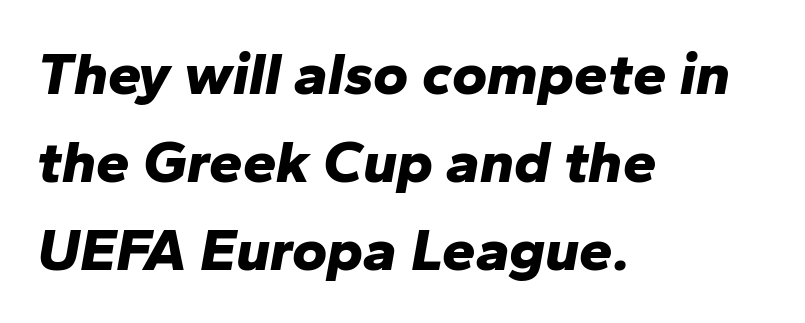
The image shows 60 px bold type, italic (leaning right); set left-aligned, normal line spacing (1.47x), normal letter spacing, not underlined; low stroke contrast and a medium x-height.
